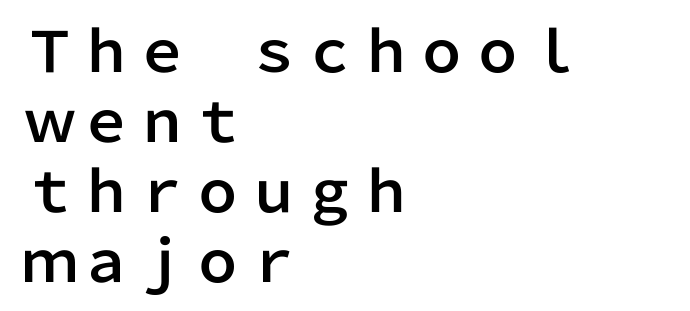
The image shows 56 px sans-serif type, upright; set left-aligned, normal line spacing (1.25x), normal letter spacing, not underlined; low stroke contrast and a medium x-height.
